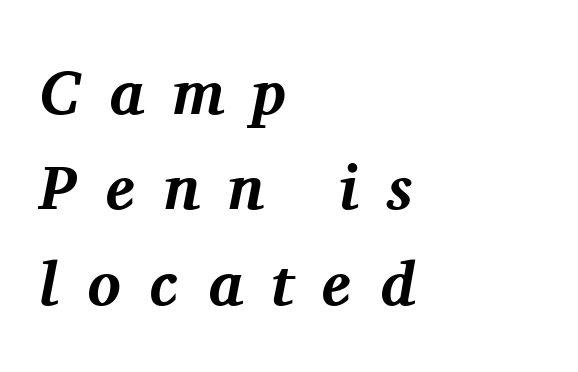
{"serif": "yes", "italic": "yes", "lean": "right", "slant_degrees": 11, "bold": "yes", "weight": "bold", "width": "normal", "stroke_contrast": "medium", "x_height": "medium", "monospaced": "no", "underline": "no", "align": "left", "line_spacing": "normal", "line_spacing_ratio": 1.54, "letter_spacing": "wide", "letter_spacing_em": 0.46, "glyph_px": 62}
